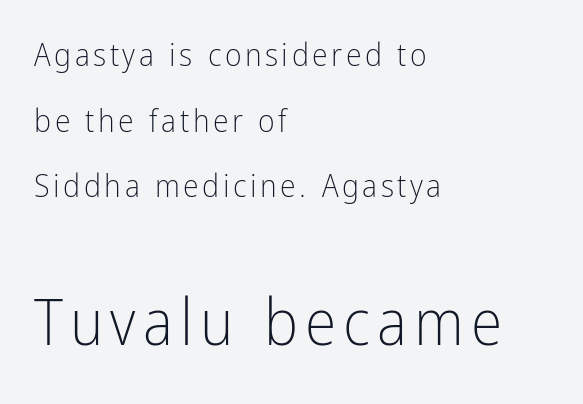
Upright lettering throughout. Caption: multi-line text, flush left, ragged right. Classification — sans serif. Scale increases going downward across the two blocks. A great deal of white space separates one row of letters from the next. Plain, unruled lines of type.
